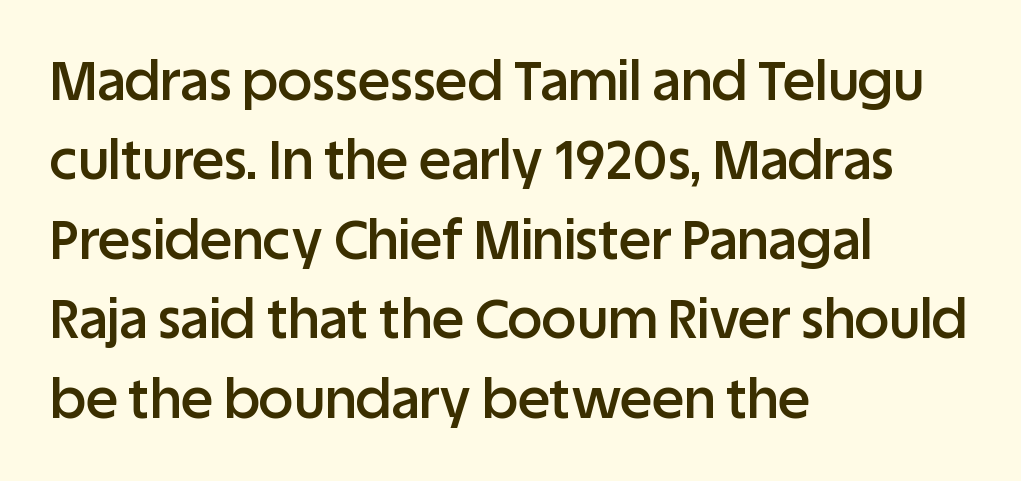
The image shows 54 px semibold sans-serif type, upright; set left-aligned, normal line spacing (1.47x), normal letter spacing, not underlined; low stroke contrast and a large x-height.
